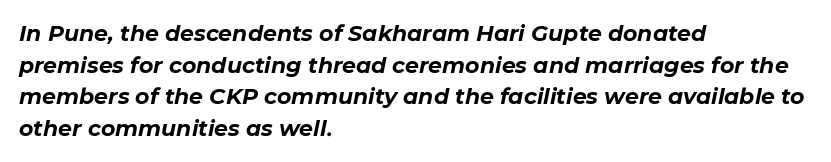
The image shows 22 px bold type, italic (leaning right); set left-aligned, normal line spacing (1.44x), normal letter spacing, not underlined.
